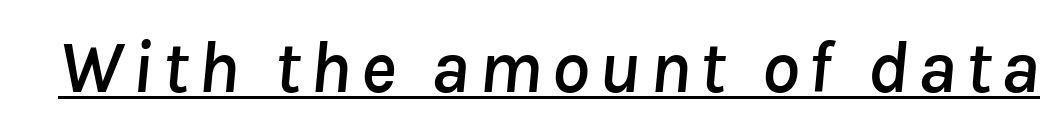
{"italic": "yes", "lean": "right", "slant_degrees": 8, "width": "normal", "stroke_contrast": "low", "x_height": "medium", "monospaced": "no", "underline": "yes", "glyph_px": 75}
